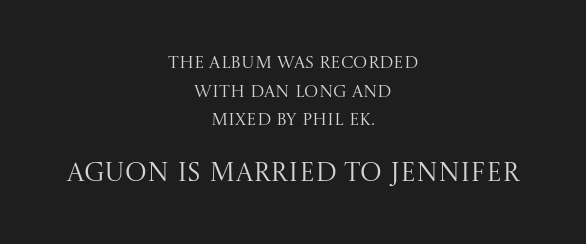
{"italic": "no", "bold": "no", "underline": "no", "align": "center", "line_spacing": "normal", "line_spacing_ratio": 1.68, "letter_spacing": "normal", "letter_spacing_em": 0.0, "larger_block": "second", "size_ratio": 1.53, "glyph_px": 26}
